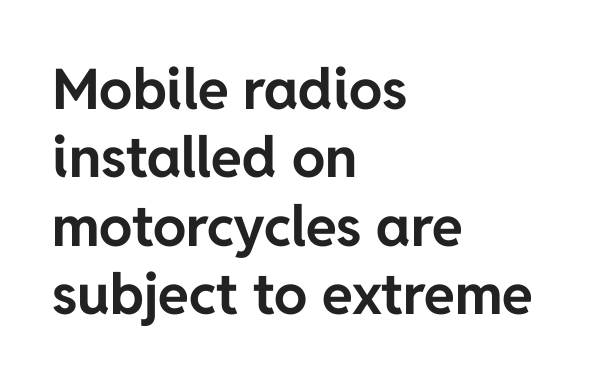
Between one letter and the next there's only the usual sliver of space. The text was rendered using a sans face with plain stroke endings. The text block is weighted toward the left margin, trailing off unevenly rightward. You could not count columns in this text — the font is proportionally spaced. The glyphs are unaccompanied by any horizontal stroke below them.
